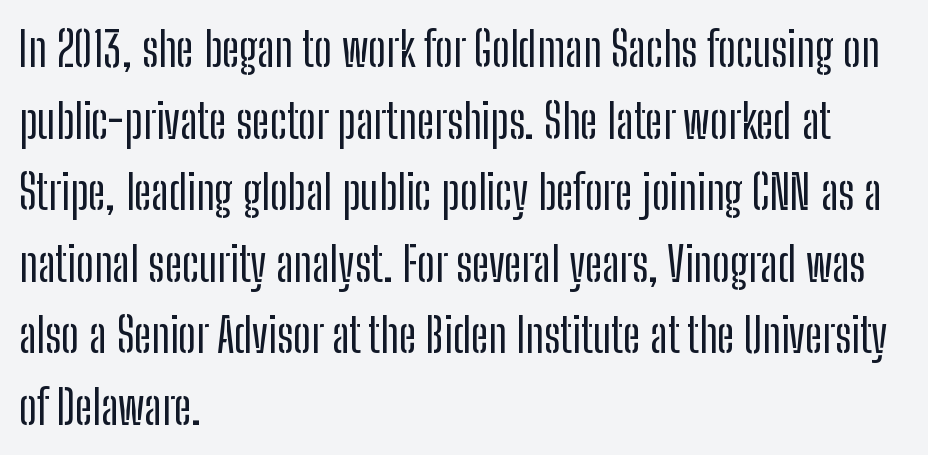
The image shows 48 px condensed sans-serif type, upright; set left-aligned, normal line spacing (1.49x), normal letter spacing, not underlined; low stroke contrast and a medium x-height.
